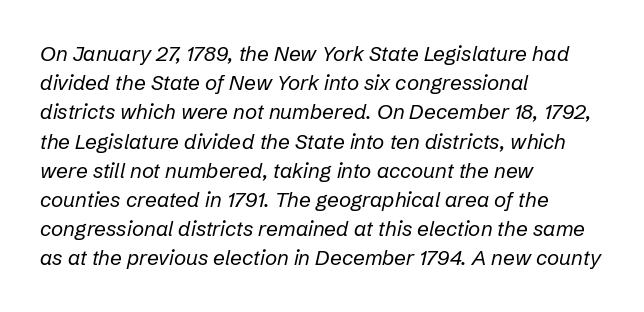
{"italic": "yes", "lean": "right", "slant_degrees": 12, "bold": "no", "underline": "no", "align": "left", "line_spacing": "normal", "line_spacing_ratio": 1.39, "letter_spacing": "normal", "letter_spacing_em": 0.0, "glyph_px": 21}
